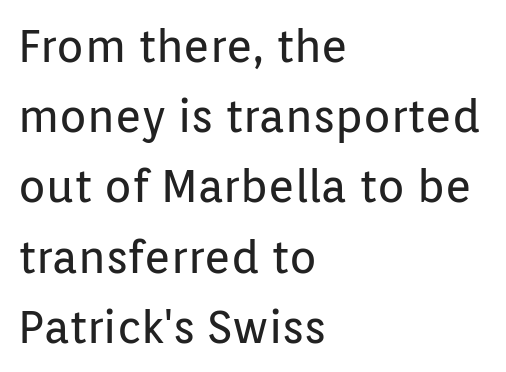
{"serif": "no", "italic": "no", "bold": "no", "weight": "regular", "width": "normal", "stroke_contrast": "low", "x_height": "medium", "monospaced": "no", "underline": "no", "align": "left", "line_spacing": "normal", "line_spacing_ratio": 1.56, "letter_spacing": "normal", "letter_spacing_em": 0.0, "glyph_px": 45}
